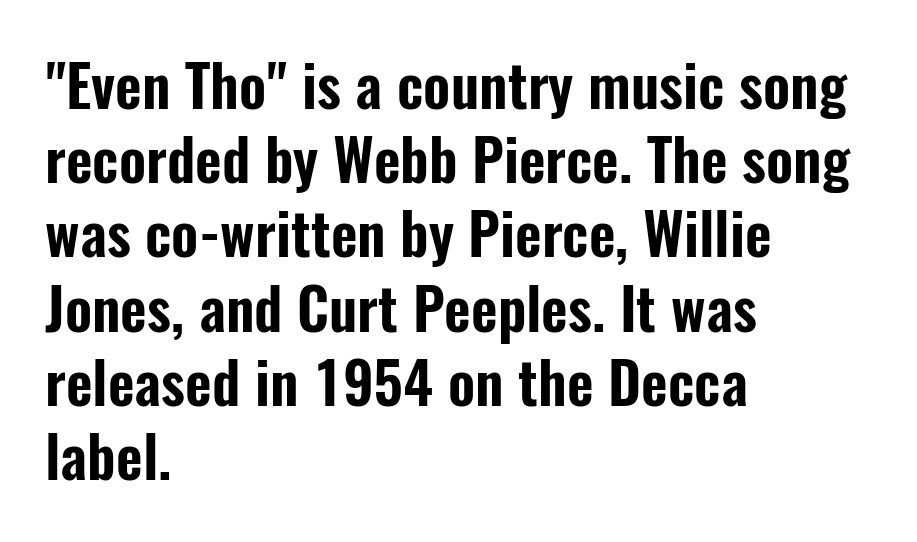
Q: Is the text italic (slanted)? A: No, it is upright.
Q: Is the typeface a serif or a sans-serif typeface? A: Sans-serif.
Q: Is the text underlined? A: No.
Q: How is the paragraph aligned? A: Left-aligned.
Q: Is the spacing between letters normal or unusually wide? A: Normal.
Q: Is the spacing between lines tight, normal or loose? A: Normal.
Q: Width (condensed, normal, or wide)? A: Condensed.
Q: Stroke contrast? A: Low.
Q: x-height? A: Medium.
Q: Monospaced? A: No.
